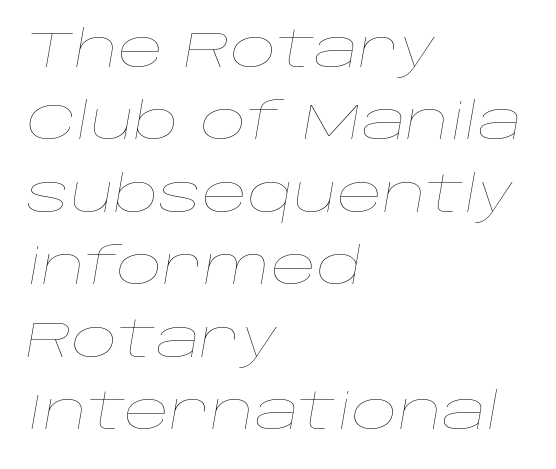
The cut favours lightness, reaching ordinary text weight at its darkest. Leading matches the norm, producing a regular column. The letters sit at their default tracking, neither squeezed nor spread. Varying glyph widths throughout — classic text-font behaviour. The letters are slanted; this is an italic face.
